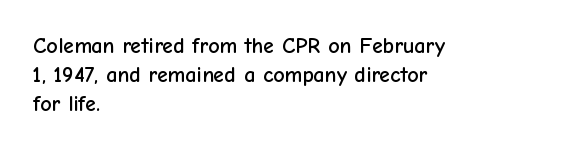
{"italic": "no", "underline": "no", "align": "left", "line_spacing": "normal", "line_spacing_ratio": 1.32, "letter_spacing": "normal", "letter_spacing_em": 0.0, "glyph_px": 22}
